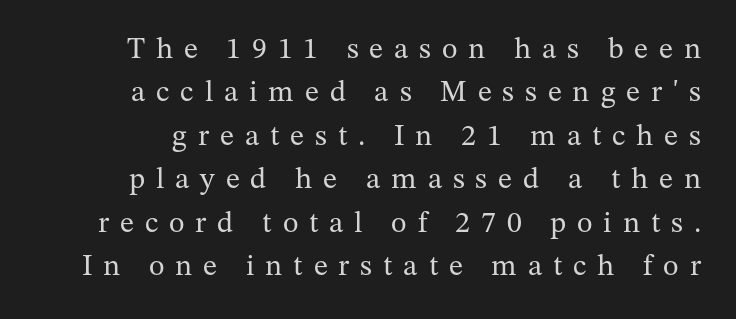
Q: Is the text bold? A: No.
Q: Is the text italic (slanted)? A: No, it is upright.
Q: Is the typeface a serif or a sans-serif typeface? A: Serif.
Q: Is the text underlined? A: No.
Q: Is the spacing between letters normal or unusually wide? A: Unusually wide.
Q: Is the spacing between lines tight, normal or loose? A: Normal.
Q: Width (condensed, normal, or wide)? A: Normal.
Q: Stroke contrast? A: Medium.
Q: x-height? A: Medium.
Q: Monospaced? A: No.
